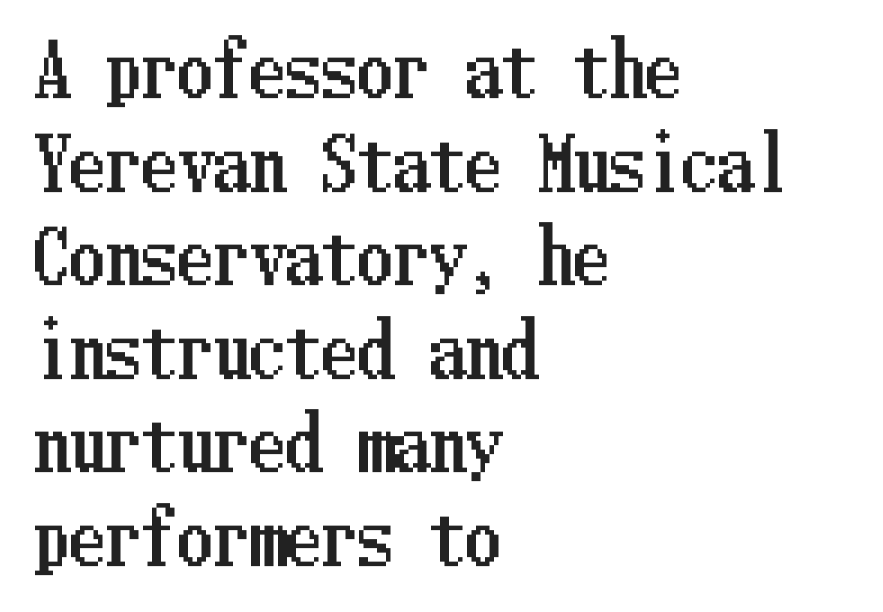
{"italic": "no", "width": "condensed", "stroke_contrast": "low", "x_height": "medium", "underline": "no", "align": "left", "line_spacing": "normal", "line_spacing_ratio": 1.3, "letter_spacing": "normal", "letter_spacing_em": 0.0, "glyph_px": 72}
